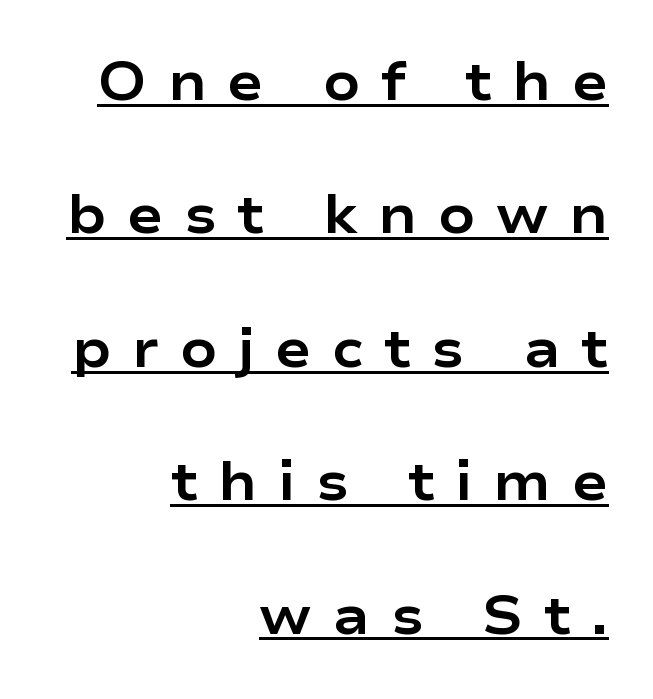
The font family rendered here belongs to the sans-serif group. These lines stack with their right ends in a neat column. In terms of posture, this sample is upright. A typesetter would call this leading open, well beyond the default.
